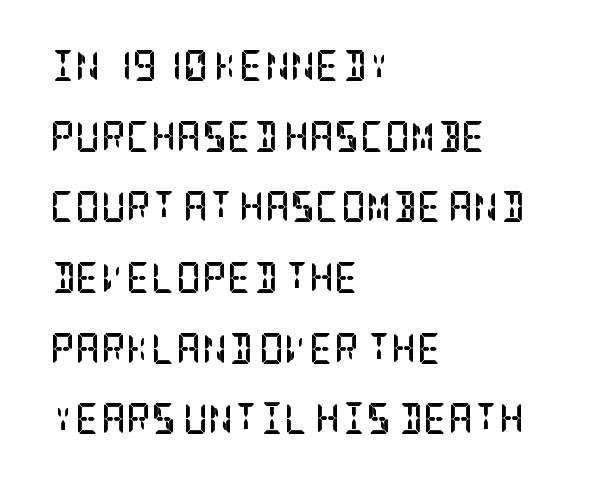
The image shows 31 px semibold, condensed serif type, upright; set left-aligned, loose line spacing (2.28x), normal letter spacing, not underlined; low stroke contrast and a large x-height.
